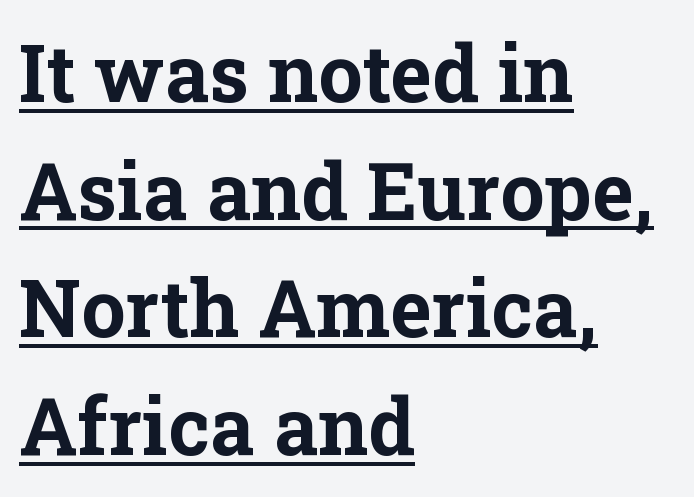
Every word sits above its own underline. The letters advance in unequal steps, a hallmark of proportional type. Emphasis by weight is at full strength: bold. If you drew a ruler down the left edge, every line would touch it. Is there any slant? The stems are plumb.
